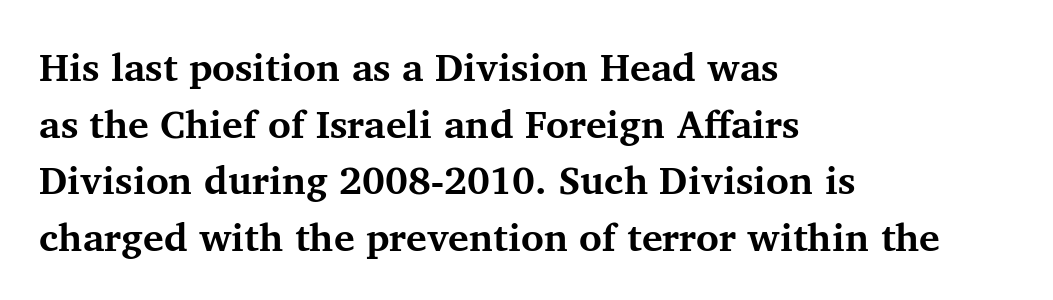
Spacing between characters is what you'd get straight out of the box. Is this a fixed-width face? No — the glyphs have proportional, varying widths. Is there any slant? The stems are plumb. Is this a sans? No — the strokes have serifs.
